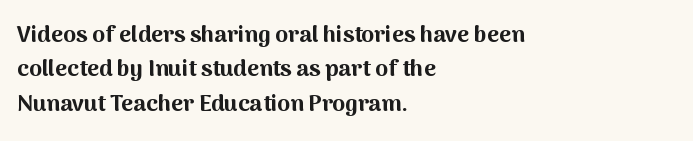
{"italic": "no", "bold": "yes", "underline": "no", "align": "left", "line_spacing": "normal", "line_spacing_ratio": 1.5, "letter_spacing": "normal", "letter_spacing_em": 0.0, "glyph_px": 23}
